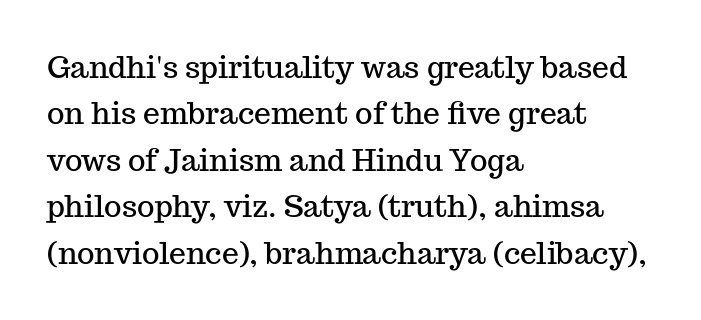
What's the leading like? Ordinary, nothing unusual. Do the characters align in a grid? No, the font is proportional. Rendered with straight, roman letterforms. Unmarked baselines from the first word to the last.
